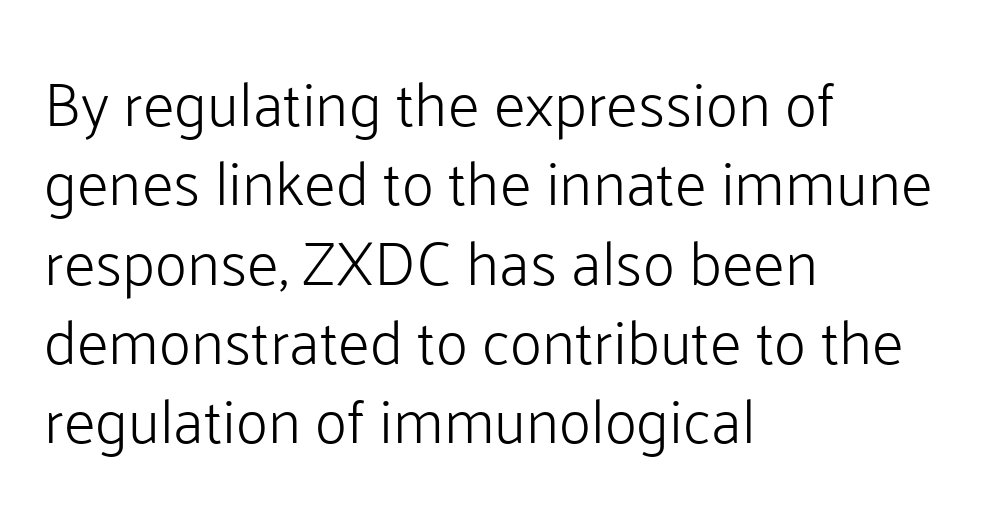
The text was rendered using a sans face with plain stroke endings. Do the characters align in a grid? No, the font is proportional. Honestly, the letter spacing is just normal — you wouldn't notice it. Leftover space on each line is placed entirely after the last word. Vertical spacing — default. Lines of text with bare space underneath.
